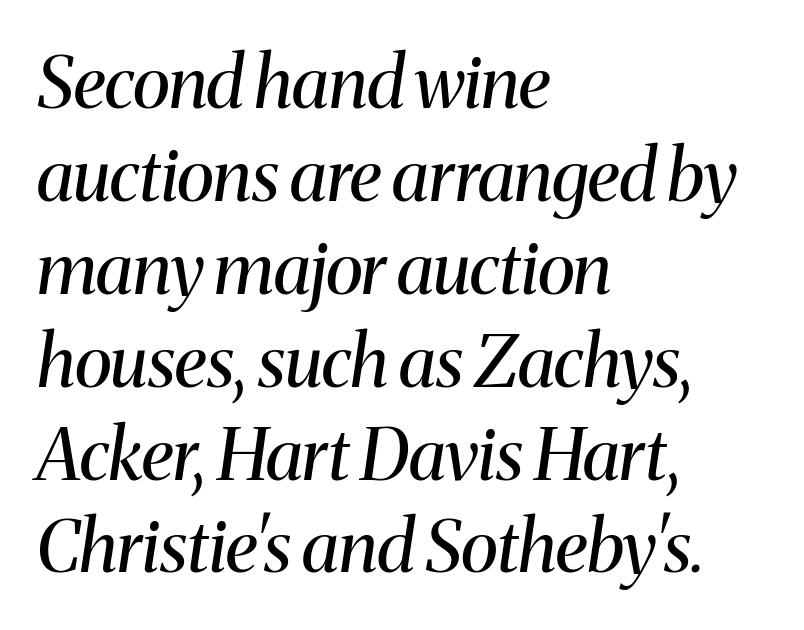
{"serif": "yes", "italic": "yes", "lean": "right", "slant_degrees": 8, "bold": "no", "weight": "regular", "width": "normal", "stroke_contrast": "medium", "x_height": "medium", "monospaced": "no", "underline": "no", "align": "left", "line_spacing": "normal", "line_spacing_ratio": 1.29, "letter_spacing": "normal", "letter_spacing_em": 0.0, "glyph_px": 72}
